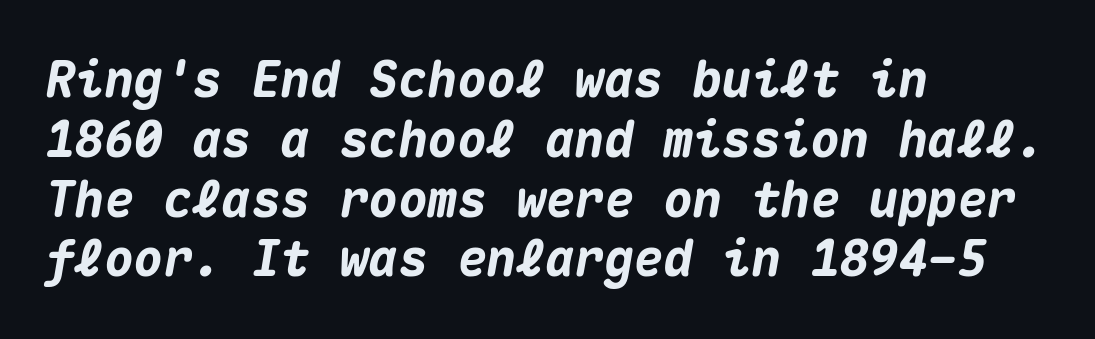
The image shows 49 px heavy type, italic (leaning right), monospaced; set left-aligned, line spacing 1.22x, normal letter spacing, not underlined; medium stroke contrast and a medium x-height.
